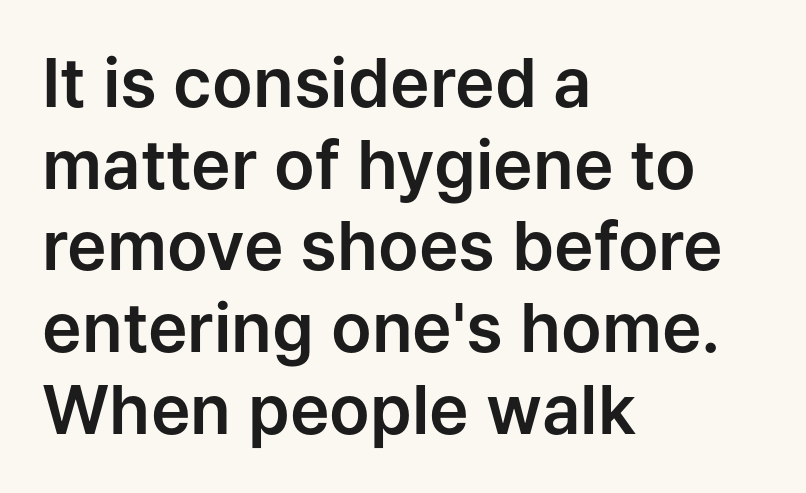
Each line starts at the same left margin while the right side varies. Short note: letters normally spaced. Vertical strokes here are truly vertical. Varying glyph widths throughout — classic text-font behaviour. Underline: absent.
